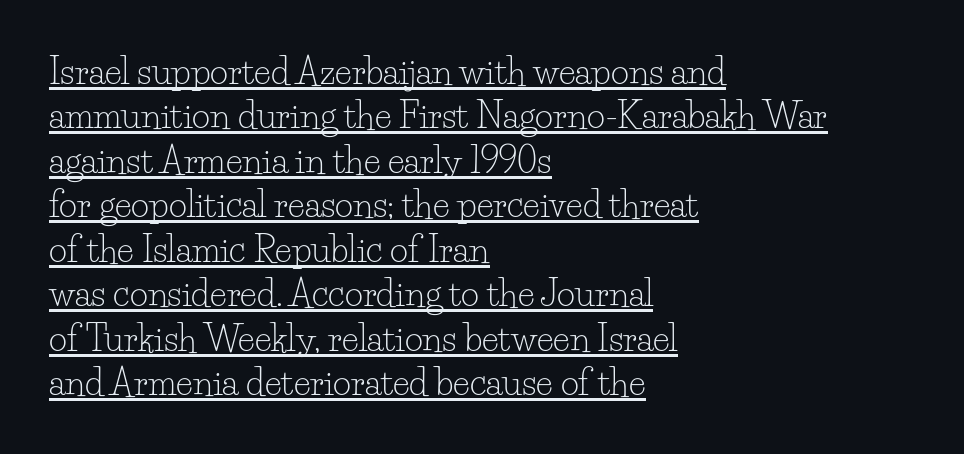
Horizontal bands of white between lines are of average thickness. The lettering stays uniformly vertical, giving the passage a roman look. Unbolded letterforms with no extra heft. The rendering uses natural spacing where letterforms have individual widths.
